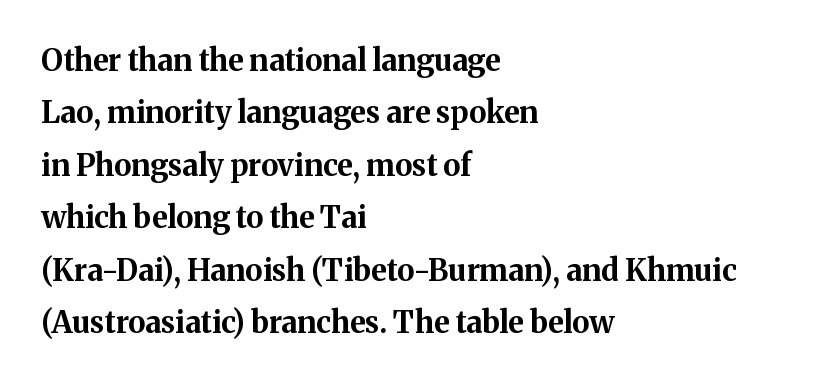
The image shows 30 px bold serif type, upright; set left-aligned, line spacing 1.75x, normal letter spacing, not underlined; medium stroke contrast and a medium x-height.
